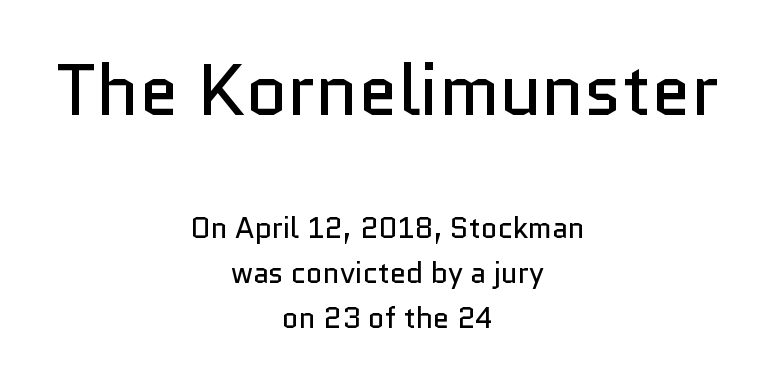
{"serif": "no", "italic": "no", "bold": "no", "weight": "regular", "width": "normal", "stroke_contrast": "low", "x_height": "medium", "monospaced": "no", "underline": "no", "align": "center", "line_spacing": "normal", "line_spacing_ratio": 1.55, "letter_spacing": "normal", "letter_spacing_em": 0.0, "larger_block": "first", "size_ratio": 2.48, "glyph_px": 72}
